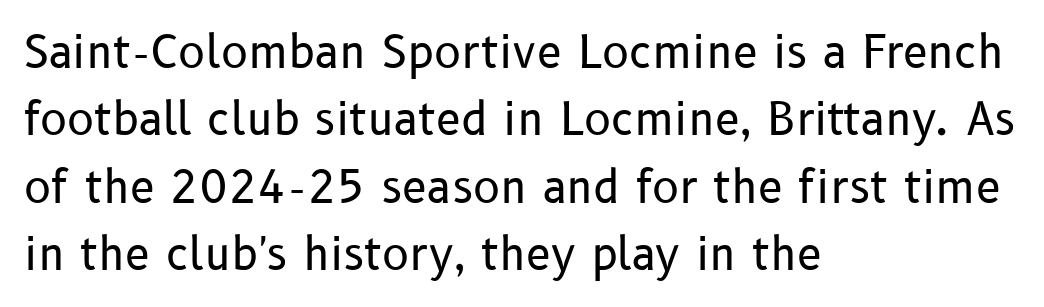
Descenders hang freely into open space. Caption: standard tracking, unaltered. Rows of type keep a routine distance in the vertical direction. Here the designer chose a conventional face with non-uniform glyph widths. This sample uses an upright cut, with every glyph sitting square on the baseline. Serif or sans? Sans — the stroke terminals are bare.
